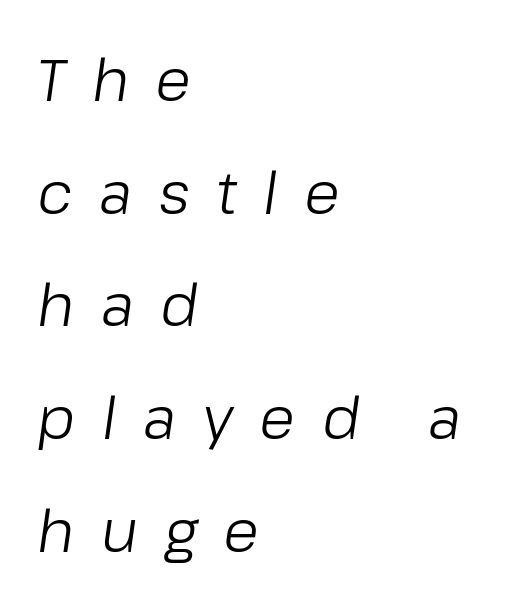
The image shows 59 px light type, italic (leaning right); set left-aligned, loose line spacing (1.91x), unusually wide letter spacing (+0.45 em), not underlined; low stroke contrast and a medium x-height.
